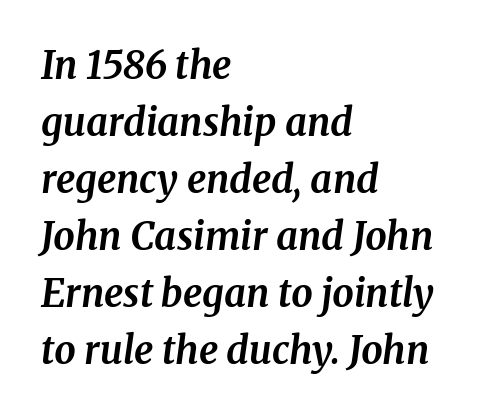
{"serif": "yes", "italic": "yes", "lean": "right", "slant_degrees": 8, "bold": "yes", "weight": "bold", "width": "normal", "stroke_contrast": "medium", "x_height": "medium", "monospaced": "no", "underline": "no", "align": "left", "line_spacing": "normal", "line_spacing_ratio": 1.5, "letter_spacing": "normal", "letter_spacing_em": 0.0, "glyph_px": 38}
